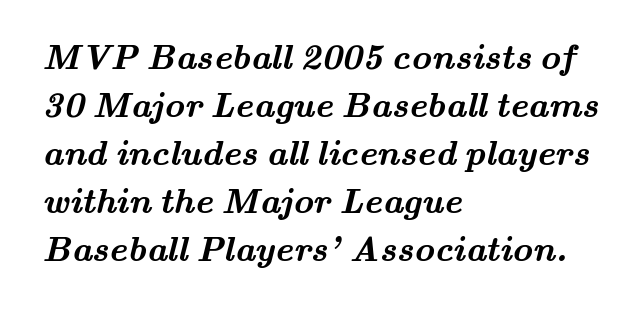
{"serif": "yes", "bold": "yes", "weight": "semibold", "width": "wide", "stroke_contrast": "medium", "x_height": "small", "monospaced": "no", "underline": "no", "align": "left", "line_spacing": "normal", "line_spacing_ratio": 1.37, "letter_spacing": "normal", "letter_spacing_em": 0.0, "glyph_px": 35}
